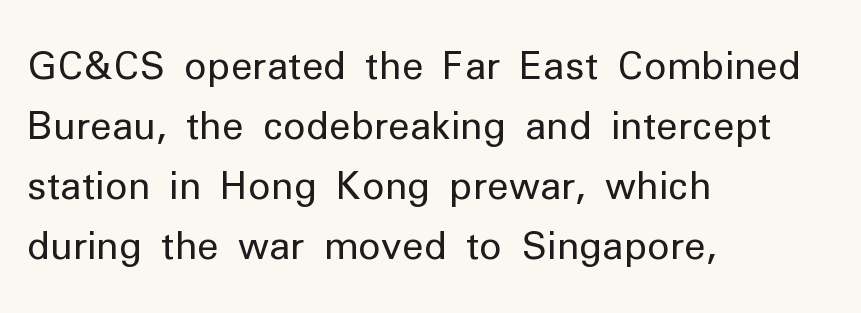
{"serif": "no", "italic": "no", "bold": "no", "weight": "regular", "width": "normal", "stroke_contrast": "low", "x_height": "medium", "monospaced": "no", "underline": "no", "align": "left", "line_spacing": "normal", "line_spacing_ratio": 1.58, "letter_spacing": "normal", "letter_spacing_em": 0.0, "glyph_px": 38}
